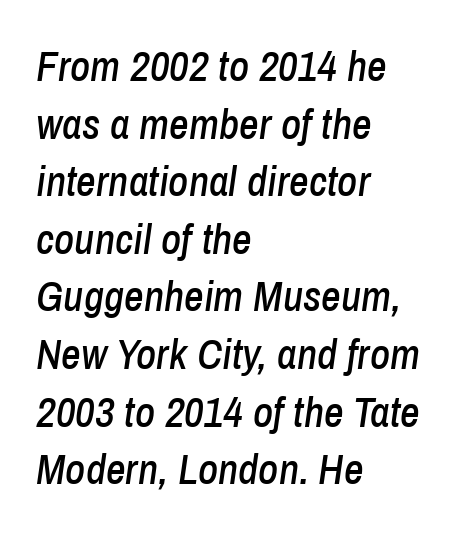
{"italic": "yes", "lean": "right", "slant_degrees": 8, "width": "condensed", "stroke_contrast": "low", "x_height": "medium", "monospaced": "no", "underline": "no", "align": "left", "line_spacing": "normal", "line_spacing_ratio": 1.34, "letter_spacing": "normal", "letter_spacing_em": 0.0, "glyph_px": 43}
